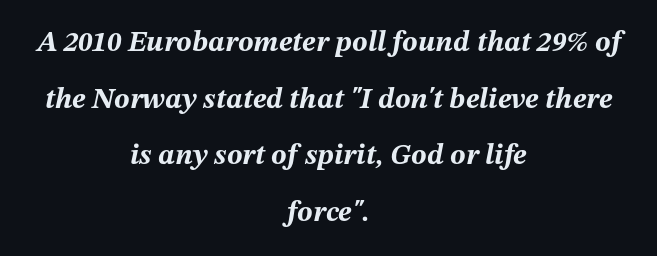
Q: Is the text bold? A: Yes.
Q: Is the text italic (slanted)? A: Yes, it leans right by about 12 degrees.
Q: Is the text underlined? A: No.
Q: How is the paragraph aligned? A: Centered.
Q: Is the spacing between letters normal or unusually wide? A: Normal.
Q: Is the spacing between lines tight, normal or loose? A: Loose.
Q: Width (condensed, normal, or wide)? A: Normal.
Q: Stroke contrast? A: Medium.
Q: x-height? A: Medium.
Q: Monospaced? A: No.
